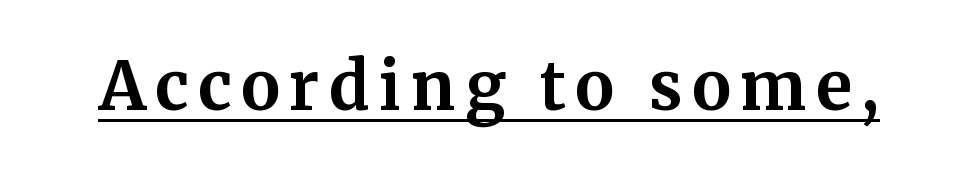
{"serif": "yes", "italic": "no", "bold": "yes", "weight": "bold", "width": "normal", "stroke_contrast": "medium", "x_height": "medium", "monospaced": "no", "underline": "yes", "glyph_px": 66}
